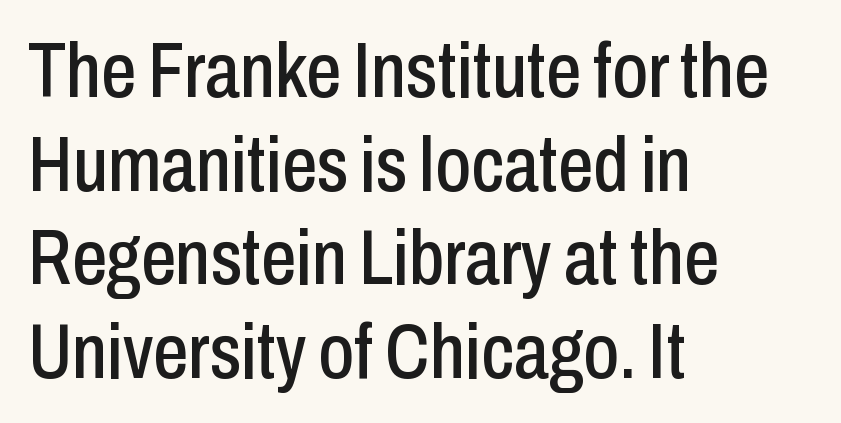
Any mark beneath the type? The region is blank. Short note: letters normally spaced. Does the copy run flush right? No — it runs flush left. The rendering shows plain stroke endings on the letterforms — a sans-serif design. Varying glyph widths throughout — classic text-font behaviour. Unlike italic type, these characters show no tilt at all.
